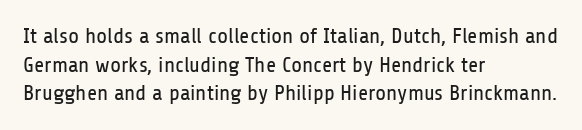
Check the space under the baseline: it is left empty. Characters follow at the spacing the type designer built in. These glyphs show unthickened strokes, regular width or finer. This is the regular roman posture of the typeface. A typesetter would call this leading conventional body-copy spacing. The compositor pushed each line to the left boundary.
